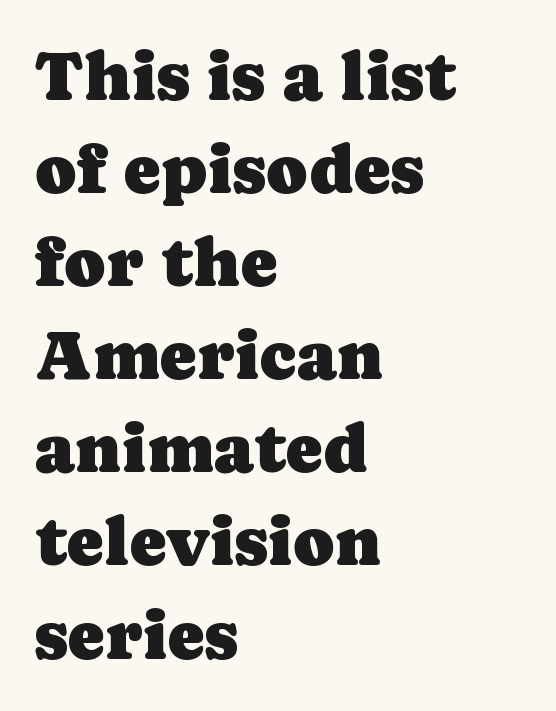
{"serif": "yes", "italic": "no", "width": "normal", "stroke_contrast": "low", "x_height": "medium", "monospaced": "no", "underline": "no", "align": "left", "line_spacing": "normal", "line_spacing_ratio": 1.33, "letter_spacing": "normal", "letter_spacing_em": 0.0, "glyph_px": 70}
